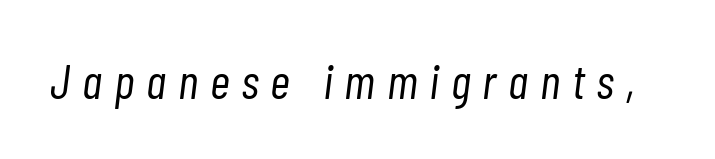
Q: Is the text bold? A: No.
Q: Is the text italic (slanted)? A: Yes, it leans right by about 7 degrees.
Q: Is the text underlined? A: No.
Q: Is the spacing between letters normal or unusually wide? A: Unusually wide.
Q: Width (condensed, normal, or wide)? A: Condensed.
Q: Stroke contrast? A: Low.
Q: x-height? A: Medium.
Q: Monospaced? A: No.
